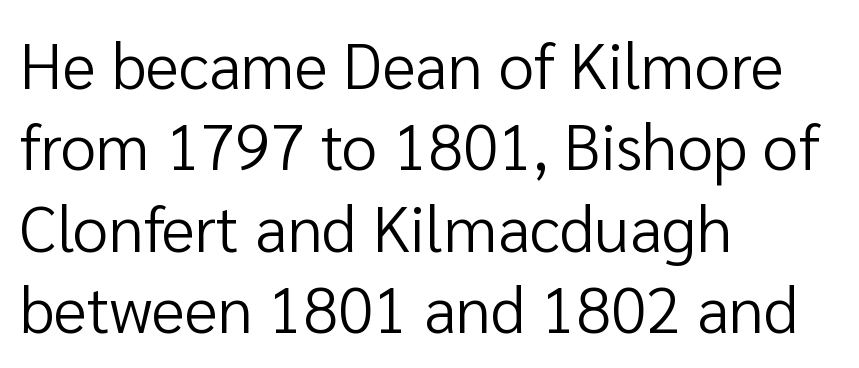
Q: Is the text bold? A: No.
Q: Is the text italic (slanted)? A: No, it is upright.
Q: Is the typeface a serif or a sans-serif typeface? A: Sans-serif.
Q: Is the text underlined? A: No.
Q: How is the paragraph aligned? A: Left-aligned.
Q: Is the spacing between letters normal or unusually wide? A: Normal.
Q: Is the spacing between lines tight, normal or loose? A: Normal.
Q: Width (condensed, normal, or wide)? A: Normal.
Q: Stroke contrast? A: Low.
Q: x-height? A: Medium.
Q: Monospaced? A: No.
